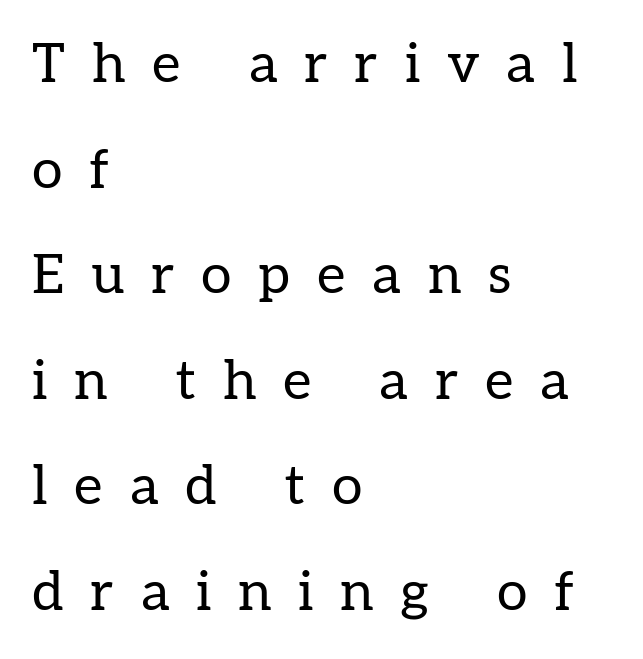
One glance says open: line gaps are wider than usual. A typesetter would label this face a serif. You could not count columns in this text — the font is proportionally spaced. Posture: upright roman. Which margin do the lines hug? The left one — the right edge is uneven. Is this a heavy cut? Hardly; it is regular or lighter.
